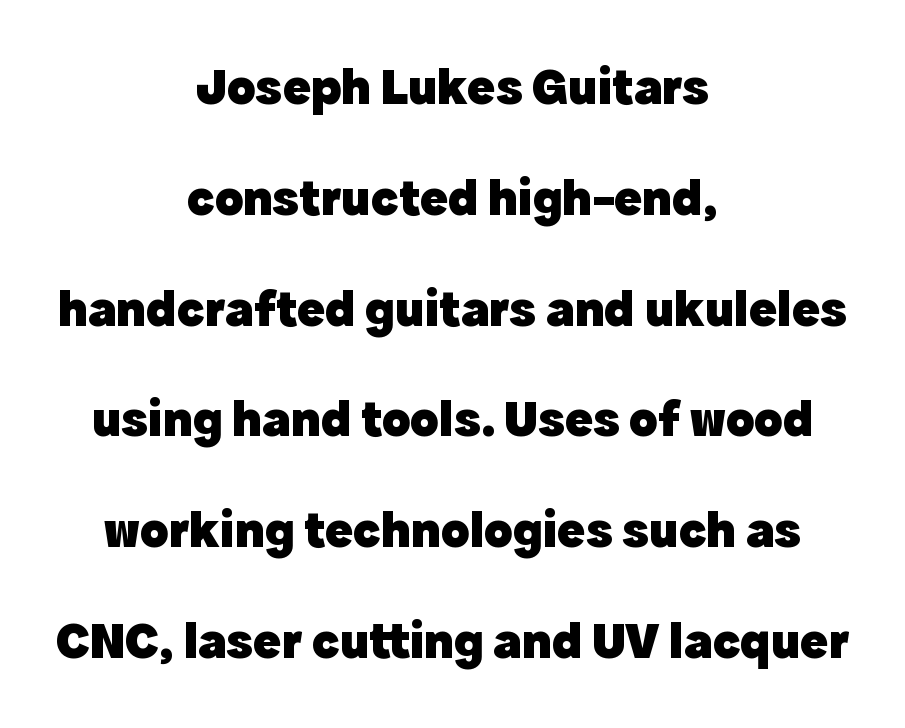
The image shows 52 px heavy sans-serif type, upright; set centered, loose line spacing (2.13x), normal letter spacing, not underlined; a medium x-height.
